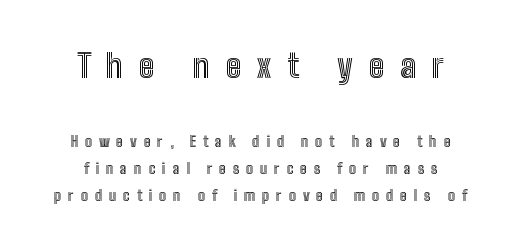
{"italic": "no", "width": "condensed", "x_height": "medium", "monospaced": "no", "underline": "no", "line_spacing": "loose", "line_spacing_ratio": 1.93, "letter_spacing": "wide", "letter_spacing_em": 0.49, "larger_block": "first", "size_ratio": 2.29, "glyph_px": 32}
